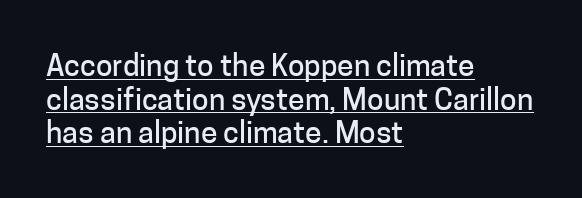
{"serif": "no", "italic": "no", "width": "normal", "stroke_contrast": "low", "x_height": "medium", "monospaced": "no", "underline": "yes", "align": "left", "line_spacing": "tight", "line_spacing_ratio": 1.12, "letter_spacing": "normal", "letter_spacing_em": 0.0, "glyph_px": 30}
